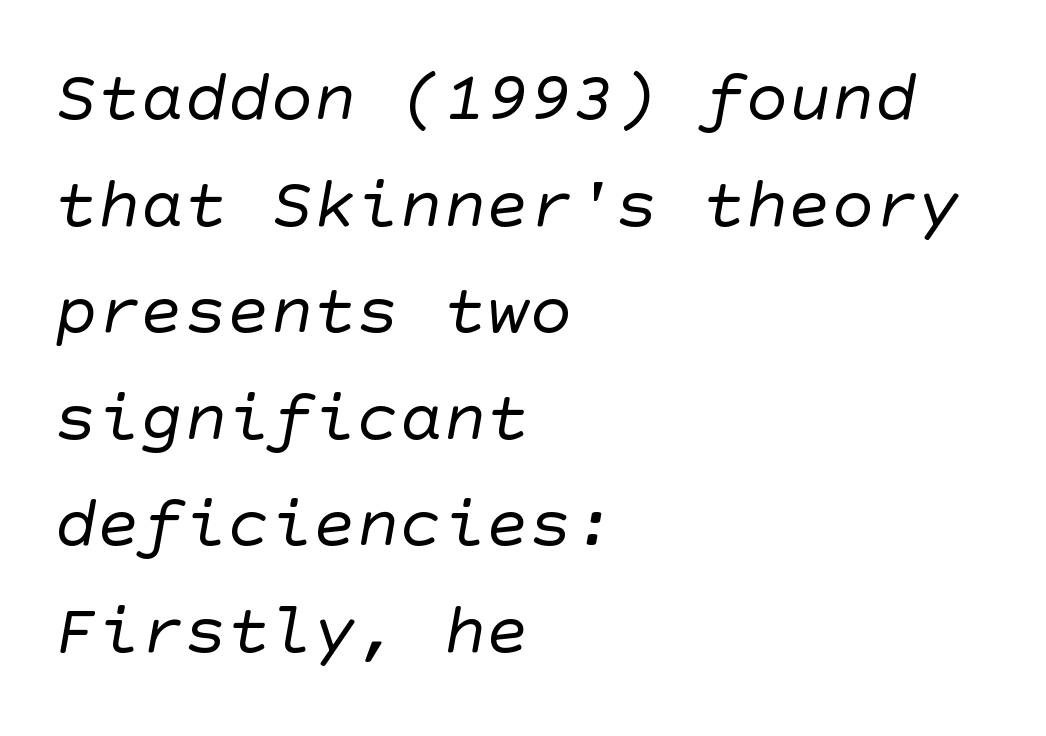
The image shows 72 px regular-weight sans-serif type; set left-aligned, normal line spacing (1.48x), normal letter spacing, not underlined; low stroke contrast and a large x-height.
